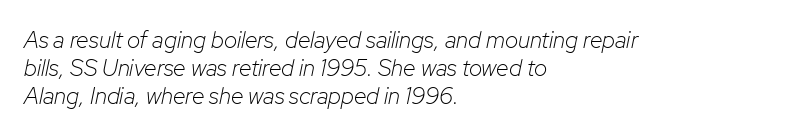
{"italic": "yes", "lean": "right", "slant_degrees": 12, "bold": "no", "underline": "no", "align": "left", "line_spacing_ratio": 1.21, "letter_spacing": "normal", "letter_spacing_em": 0.0, "glyph_px": 23}
